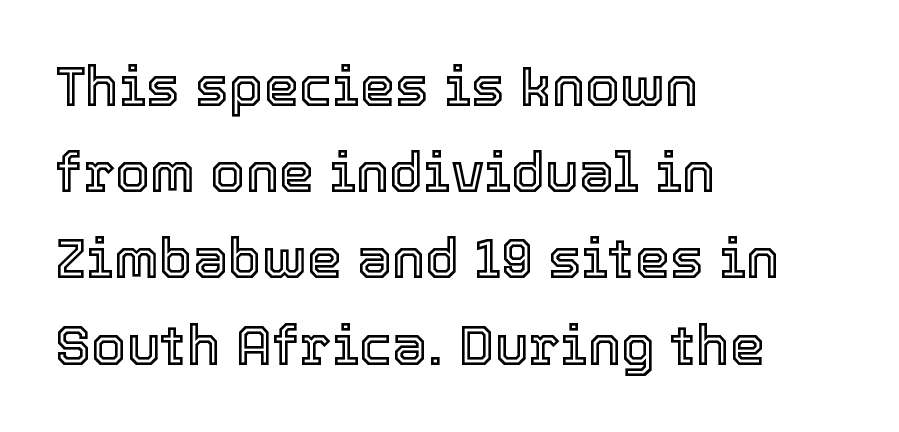
The area under the type is left untouched. The paragraph shown leans on its left margin. Varying glyph widths throughout — classic text-font behaviour. Is there any slant? The stems are plumb. How are the letters spaced? Ordinarily, with no added tracking. Students, observe: this is what conventionally led text looks like.
